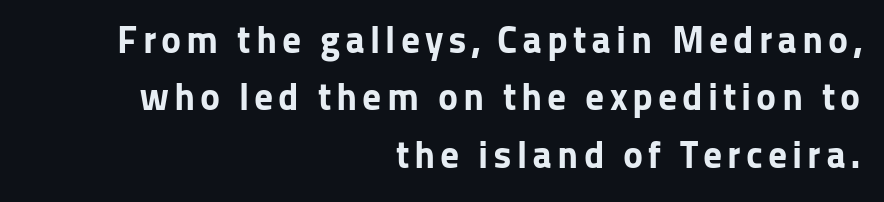
{"serif": "no", "italic": "no", "bold": "yes", "weight": "bold", "width": "normal", "stroke_contrast": "low", "x_height": "medium", "monospaced": "no", "underline": "no", "align": "right", "line_spacing": "normal", "line_spacing_ratio": 1.51, "glyph_px": 38}
